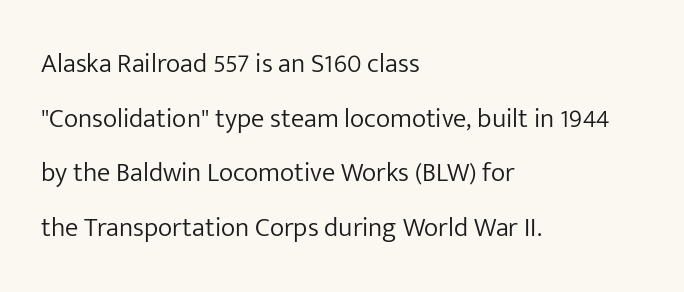
Q: Is the text bold? A: No.
Q: Is the text italic (slanted)? A: No, it is upright.
Q: Is the text underlined? A: No.
Q: How is the paragraph aligned? A: Left-aligned.
Q: Is the spacing between letters normal or unusually wide? A: Normal.
Q: Is the spacing between lines tight, normal or loose? A: Loose.
